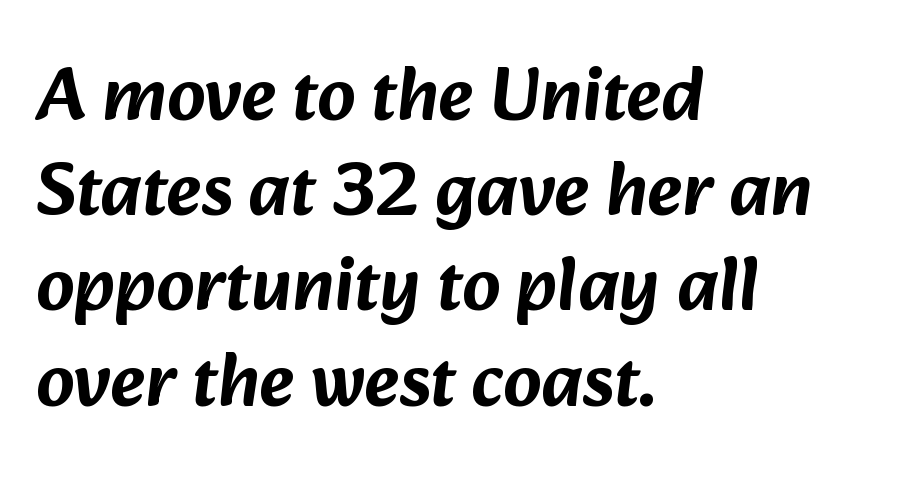
The image shows 75 px sans-serif type; set left-aligned, normal line spacing (1.27x), normal letter spacing, not underlined; low stroke contrast and a medium x-height.
